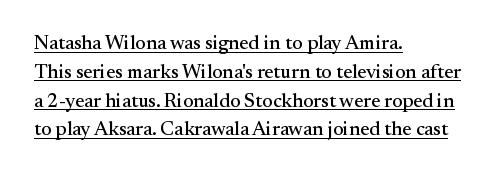
{"italic": "no", "underline": "yes", "align": "left", "line_spacing": "normal", "line_spacing_ratio": 1.44, "letter_spacing": "normal", "letter_spacing_em": 0.0, "glyph_px": 20}
